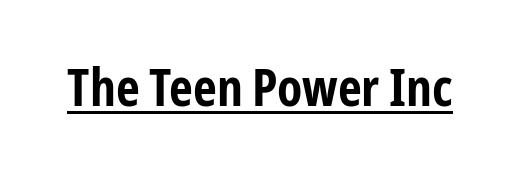
{"serif": "no", "italic": "no", "bold": "yes", "weight": "bold", "width": "condensed", "stroke_contrast": "low", "x_height": "medium", "monospaced": "no", "underline": "yes", "letter_spacing": "normal", "letter_spacing_em": 0.0, "glyph_px": 52}
